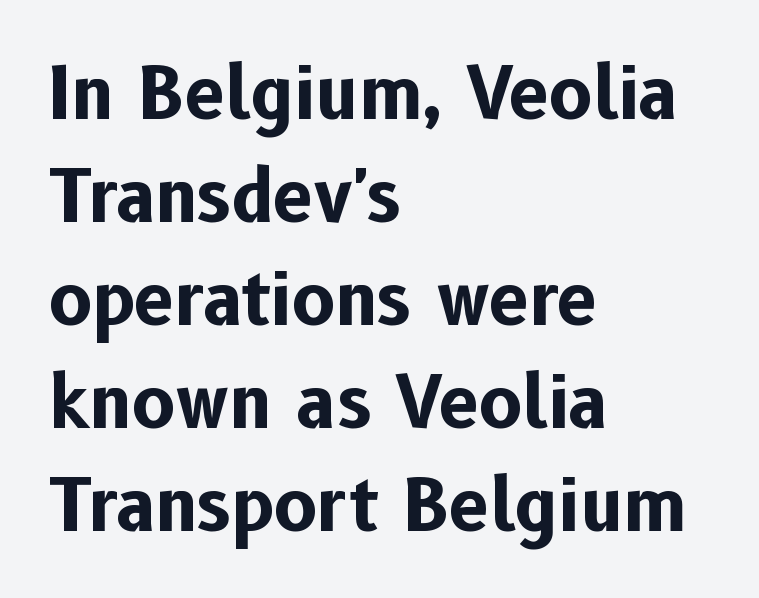
The type family on display is of the sans-serif kind. Think of a printed novel: that variable character pitch is what you see here. The gaps between neighbouring characters are ordinary and unremarkable. Style check: upright. Honestly, the row spacing looks completely unremarkable. Set as a true bold cut, around the 700 mark.
